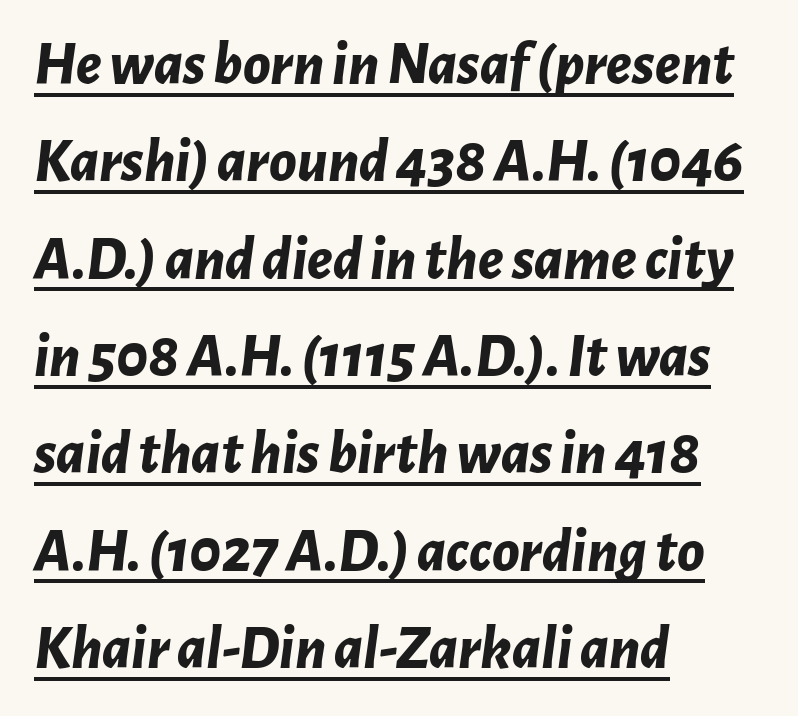
Is there much room between lines? A standard amount, neither cramped nor airy. Italic? Definitely — the glyphs are oblique. Is the block centered? No — it sits flush against the left margin. You can see a thin bar hugging the bottom of the glyphs. Character widths vary here, with narrow letters taking less room than wide ones. Each word holds together tightly as a unit, with standard inter-letter gaps.
